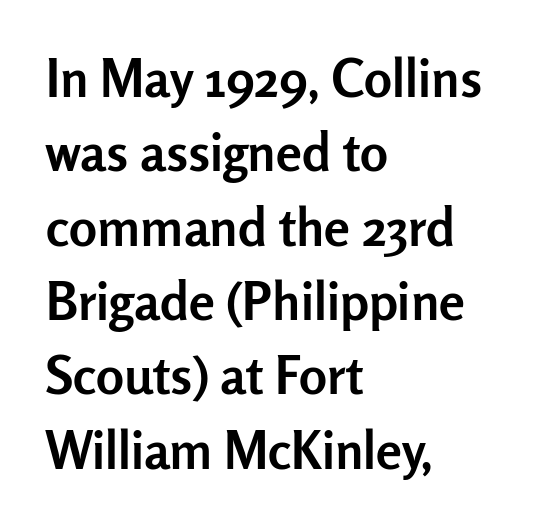
Q: Is the text bold? A: Yes.
Q: Is the text italic (slanted)? A: No, it is upright.
Q: Is the typeface a serif or a sans-serif typeface? A: Sans-serif.
Q: Is the text underlined? A: No.
Q: How is the paragraph aligned? A: Left-aligned.
Q: Is the spacing between letters normal or unusually wide? A: Normal.
Q: Is the spacing between lines tight, normal or loose? A: Normal.
Q: Width (condensed, normal, or wide)? A: Normal.
Q: Stroke contrast? A: Low.
Q: x-height? A: Medium.
Q: Monospaced? A: No.
